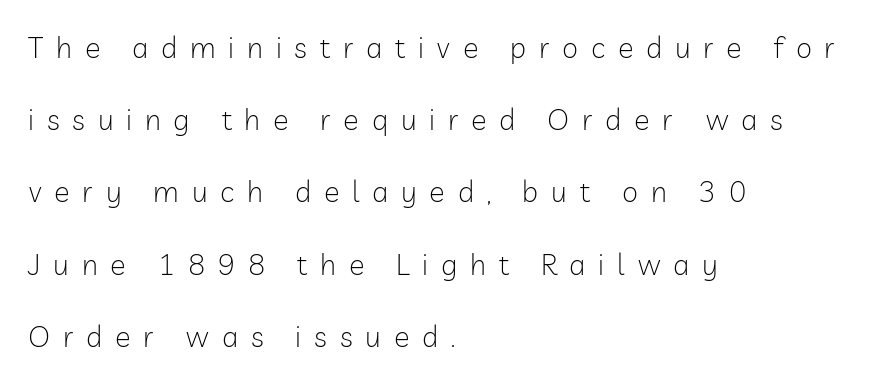
The image shows 29 px light sans-serif type, upright; set left-aligned, loose line spacing (2.49x), unusually wide letter spacing (+0.44 em), not underlined; low stroke contrast and a medium x-height.
